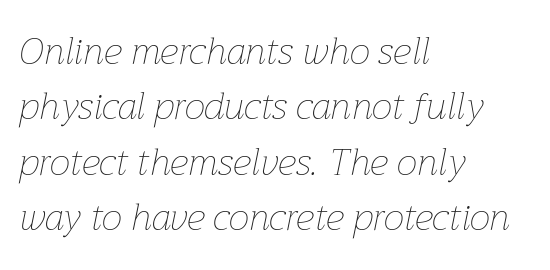
Q: Is the text bold? A: No.
Q: Is the text italic (slanted)? A: Yes, it leans right by about 12 degrees.
Q: Is the text underlined? A: No.
Q: How is the paragraph aligned? A: Left-aligned.
Q: Is the spacing between letters normal or unusually wide? A: Normal.
Q: Is the spacing between lines tight, normal or loose? A: Normal.
Q: Width (condensed, normal, or wide)? A: Normal.
Q: Stroke contrast? A: Low.
Q: x-height? A: Medium.
Q: Monospaced? A: No.
